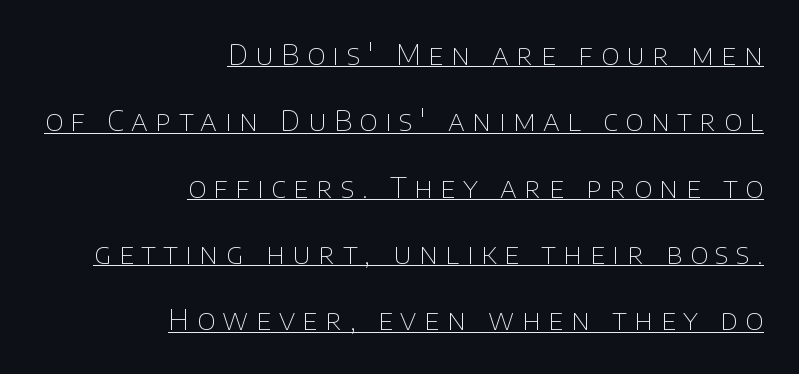
{"serif": "no", "italic": "no", "bold": "no", "weight": "thin", "width": "normal", "stroke_contrast": "low", "x_height": "large", "monospaced": "no", "underline": "yes", "align": "right", "line_spacing": "loose", "line_spacing_ratio": 2.37, "letter_spacing": "wide", "letter_spacing_em": 0.27, "glyph_px": 28}
